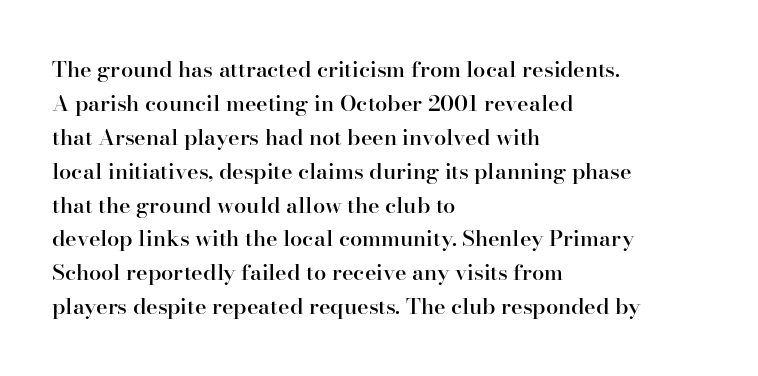
Notice how the stems are strictly vertical — no italics here. The passage shown has conventional tracking throughout. As a designer I'd log this as weight 600, semibold. Line beginnings align vertically; line endings do not.
